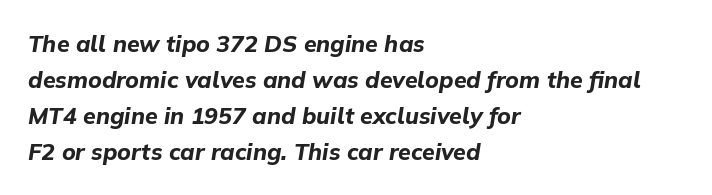
The image shows 23 px bold type, italic (leaning right); set left-aligned, normal line spacing (1.57x), normal letter spacing, not underlined.
